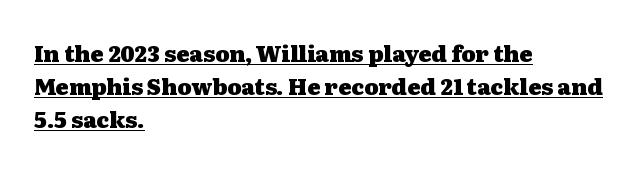
The text block is weighted toward the left margin, trailing off unevenly rightward. The rendering uses a moderate line-height, typical for paragraphs. A roman cut, with each character standing at attention. Heft: maximum for text — a bold. Does extra space separate the letters? No, they use regular spacing.
